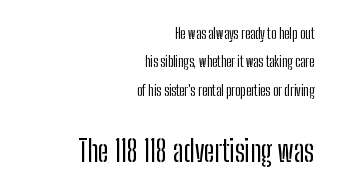
Q: Is the text italic (slanted)? A: No, it is upright.
Q: Is the typeface a serif or a sans-serif typeface? A: Sans-serif.
Q: Is the text underlined? A: No.
Q: How is the paragraph aligned? A: Right-aligned.
Q: Is the spacing between letters normal or unusually wide? A: Normal.
Q: Is the spacing between lines tight, normal or loose? A: Loose.
Q: Which block of text is set in a larger size, the first (top) or the second (bottom)? A: The second (bottom) one.
Q: Width (condensed, normal, or wide)? A: Condensed.
Q: Stroke contrast? A: Low.
Q: x-height? A: Medium.
Q: Monospaced? A: No.
